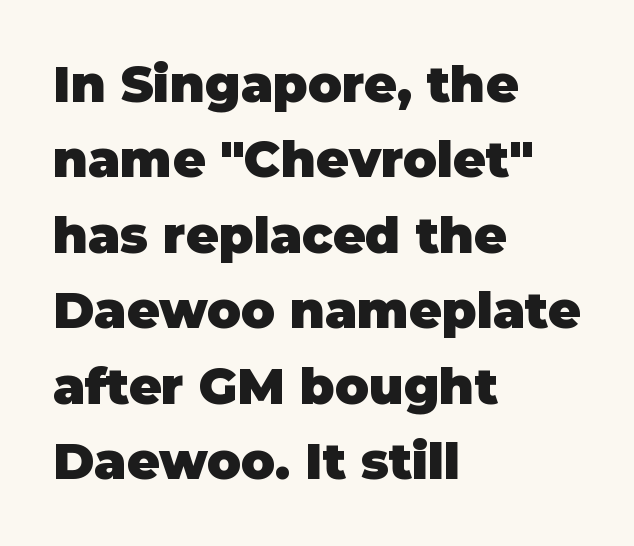
{"serif": "no", "italic": "no", "bold": "yes", "weight": "heavy", "width": "normal", "stroke_contrast": "low", "x_height": "large", "monospaced": "no", "underline": "no", "align": "left", "line_spacing": "normal", "line_spacing_ratio": 1.51, "letter_spacing": "normal", "letter_spacing_em": 0.0, "glyph_px": 50}
